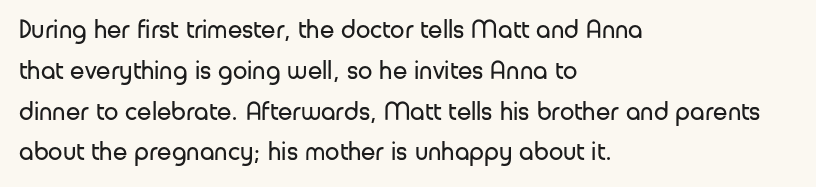
{"italic": "no", "bold": "no", "underline": "no", "align": "left", "line_spacing": "normal", "line_spacing_ratio": 1.57, "letter_spacing": "normal", "letter_spacing_em": 0.0, "glyph_px": 26}
